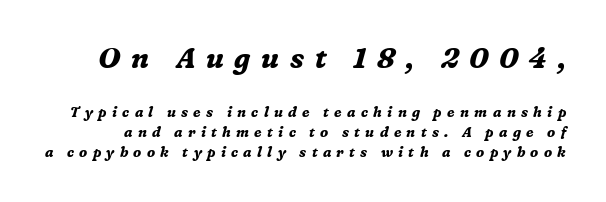
Q: Is the text bold? A: Yes.
Q: Is the text italic (slanted)? A: Yes, it leans right by about 16 degrees.
Q: Is the typeface a serif or a sans-serif typeface? A: Serif.
Q: Is the text underlined? A: No.
Q: Is the spacing between letters normal or unusually wide? A: Unusually wide.
Q: Is the spacing between lines tight, normal or loose? A: Normal.
Q: Which block of text is set in a larger size, the first (top) or the second (bottom)? A: The first (top) one.
Q: Width (condensed, normal, or wide)? A: Normal.
Q: Stroke contrast? A: Medium.
Q: x-height? A: Medium.
Q: Monospaced? A: No.
